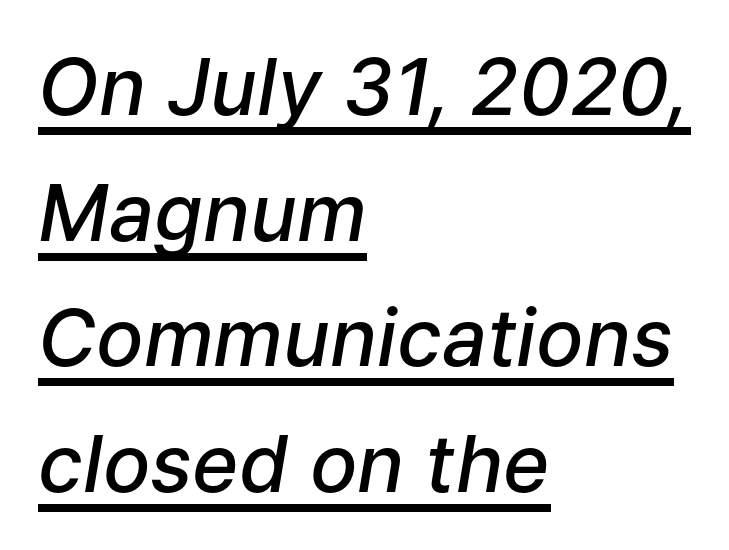
The image shows 79 px semibold type, italic (leaning right); set left-aligned, normal line spacing (1.59x), normal letter spacing, underlined; low stroke contrast and a medium x-height.
